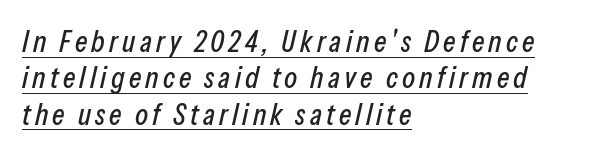
Q: Is the text italic (slanted)? A: Yes, it leans right by about 13 degrees.
Q: Is the text underlined? A: Yes.
Q: How is the paragraph aligned? A: Left-aligned.
Q: Width (condensed, normal, or wide)? A: Condensed.
Q: Stroke contrast? A: Low.
Q: x-height? A: Medium.
Q: Monospaced? A: No.
